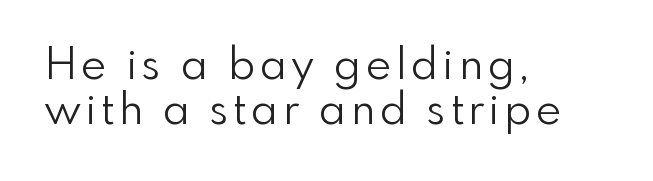
{"serif": "no", "italic": "no", "bold": "no", "weight": "light", "width": "normal", "x_height": "small", "monospaced": "no", "underline": "no", "align": "left", "line_spacing": "tight", "line_spacing_ratio": 1.05, "glyph_px": 43}
